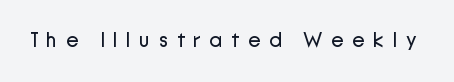
Q: Is the text bold? A: No.
Q: Is the text italic (slanted)? A: No, it is upright.
Q: Is the text underlined? A: No.
Q: Is the spacing between letters normal or unusually wide? A: Unusually wide.
